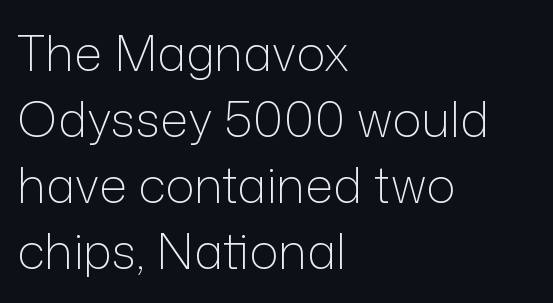
The image shows 49 px light sans-serif type, upright; set left-aligned, normal line spacing (1.35x), normal letter spacing, not underlined; low stroke contrast and a medium x-height.
